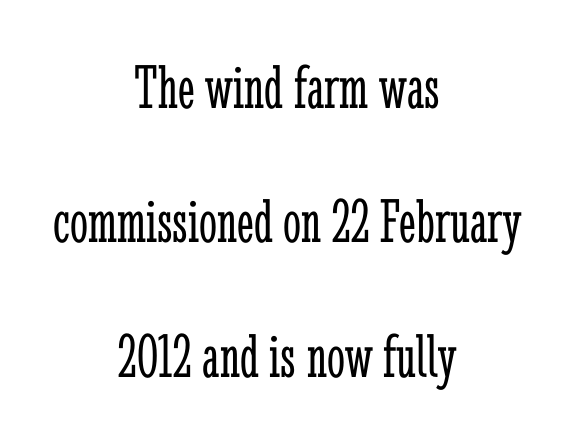
What kind of face is this? One with serifs. The gaps between neighbouring characters are ordinary and unremarkable. The baseline area is clear. Nope, not italic — everything's standing straight. The passage shown stacks its lines with a broad gap.
